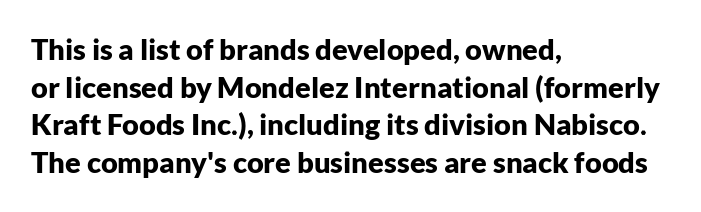
{"serif": "no", "italic": "no", "bold": "yes", "weight": "bold", "width": "normal", "stroke_contrast": "low", "x_height": "medium", "monospaced": "no", "underline": "no", "align": "left", "line_spacing": "normal", "line_spacing_ratio": 1.3, "letter_spacing": "normal", "letter_spacing_em": 0.0, "glyph_px": 29}
